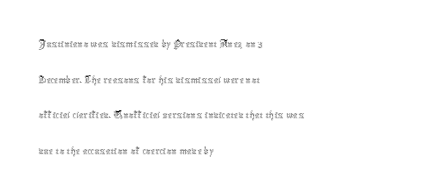
{"italic": "no", "bold": "no", "underline": "no", "align": "left", "line_spacing": "normal", "line_spacing_ratio": 1.48, "letter_spacing": "normal", "letter_spacing_em": 0.0, "glyph_px": 24}
